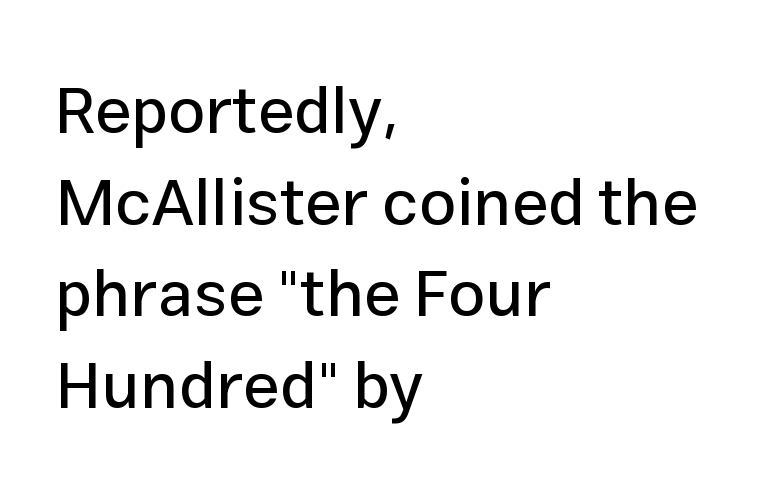
Looks like regular typesetting: each glyph gets only the width it needs. It's the straight-up-and-down kind of type. Are there feet on the stems? There aren't — it's a sans. The line-height multiplier appears to be the usual default. These lines keep a tight, regular rhythm from letter to letter. The passage shown is not underscored anywhere.
